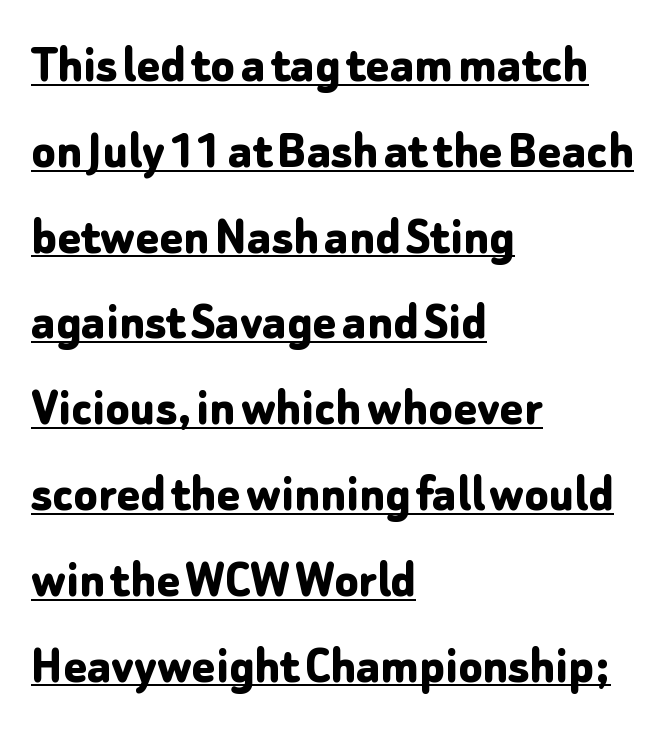
The image shows 55 px bold sans-serif type, upright; set left-aligned, normal line spacing (1.56x), normal letter spacing, underlined; low stroke contrast and a medium x-height.
